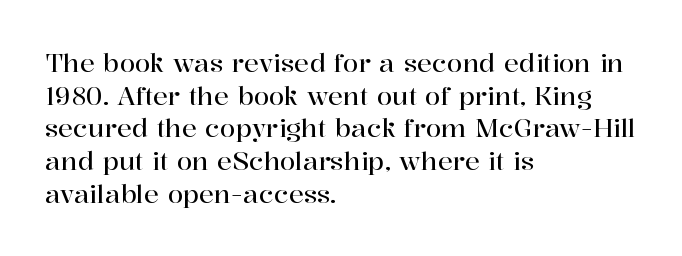
The image shows 25 px text type, upright; set left-aligned, normal line spacing (1.31x), normal letter spacing, not underlined.
